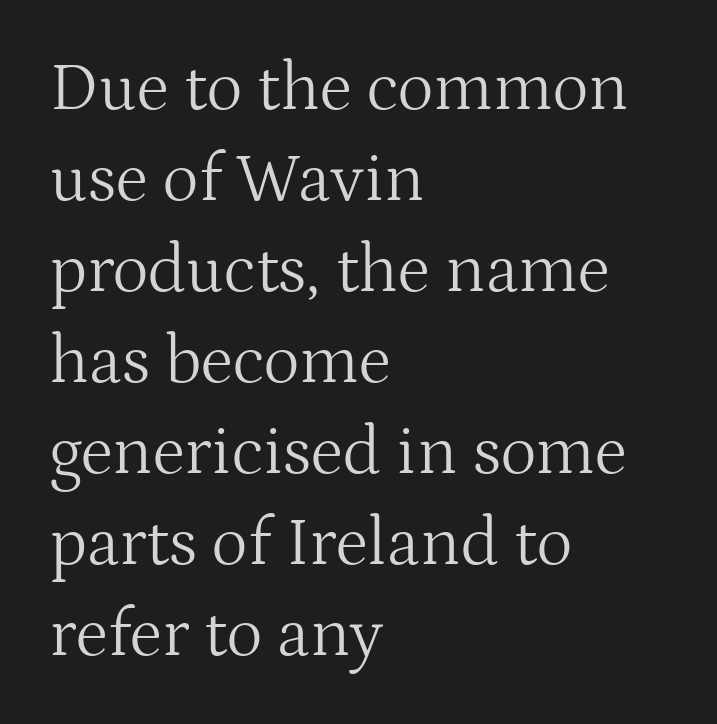
Q: Is the text bold? A: No.
Q: Is the text italic (slanted)? A: No, it is upright.
Q: Is the typeface a serif or a sans-serif typeface? A: Serif.
Q: Is the text underlined? A: No.
Q: How is the paragraph aligned? A: Left-aligned.
Q: Is the spacing between letters normal or unusually wide? A: Normal.
Q: Is the spacing between lines tight, normal or loose? A: Normal.
Q: Width (condensed, normal, or wide)? A: Normal.
Q: Stroke contrast? A: Medium.
Q: x-height? A: Medium.
Q: Monospaced? A: No.
